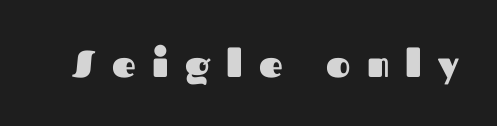
The image shows 37 px heavy sans-serif type, upright; set unusually wide letter spacing (+0.44 em), not underlined; medium stroke contrast and a medium x-height.
